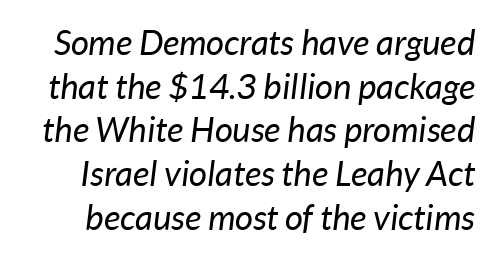
The image shows 35 px regular-weight type, italic (leaning right); set normal line spacing (1.25x), normal letter spacing, not underlined; low stroke contrast and a medium x-height.
